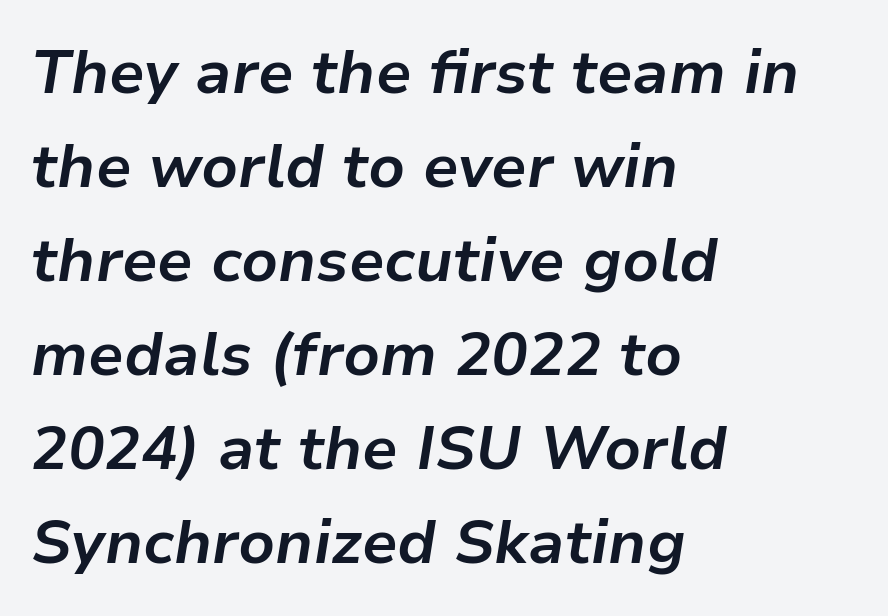
Honestly, the row spacing looks completely unremarkable. Note the varied advance widths — an 'i' is clearly narrower than an 'm'. The gap between lines stays unmarked. Set as a true bold cut, around the 700 mark. The text block is weighted toward the left margin, trailing off unevenly rightward. Italic: yes, the glyphs are oblique.
